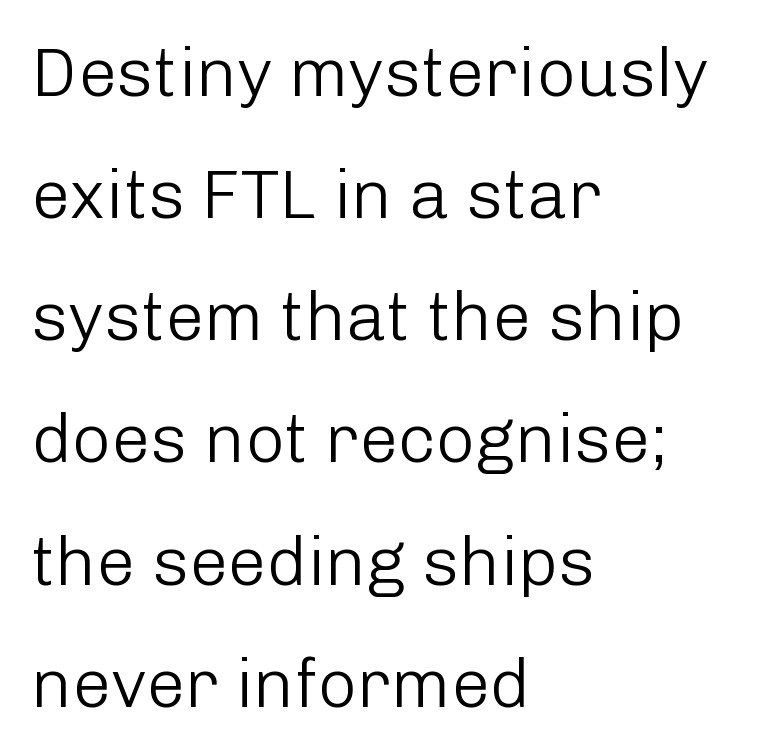
Q: Is the text bold? A: No.
Q: Is the text italic (slanted)? A: No, it is upright.
Q: Is the typeface a serif or a sans-serif typeface? A: Sans-serif.
Q: Is the text underlined? A: No.
Q: How is the paragraph aligned? A: Left-aligned.
Q: Is the spacing between letters normal or unusually wide? A: Normal.
Q: Width (condensed, normal, or wide)? A: Normal.
Q: Stroke contrast? A: Low.
Q: x-height? A: Medium.
Q: Monospaced? A: No.
